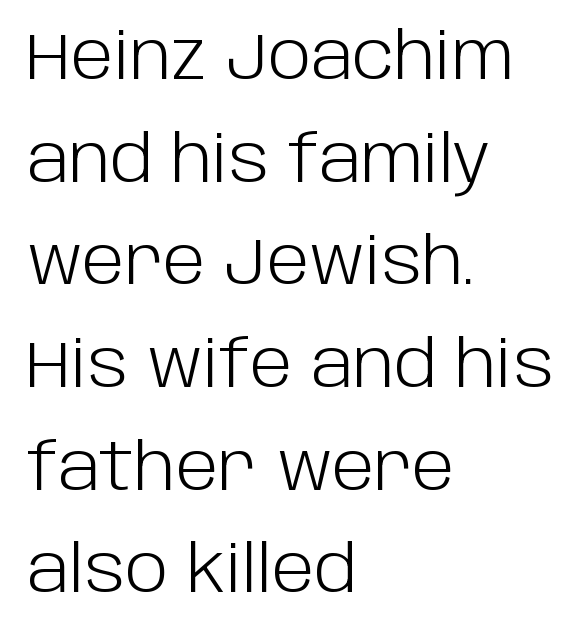
{"serif": "no", "italic": "no", "bold": "no", "weight": "light", "width": "normal", "stroke_contrast": "low", "x_height": "large", "monospaced": "no", "underline": "no", "align": "left", "line_spacing": "normal", "line_spacing_ratio": 1.58, "letter_spacing": "normal", "letter_spacing_em": 0.0, "glyph_px": 65}
